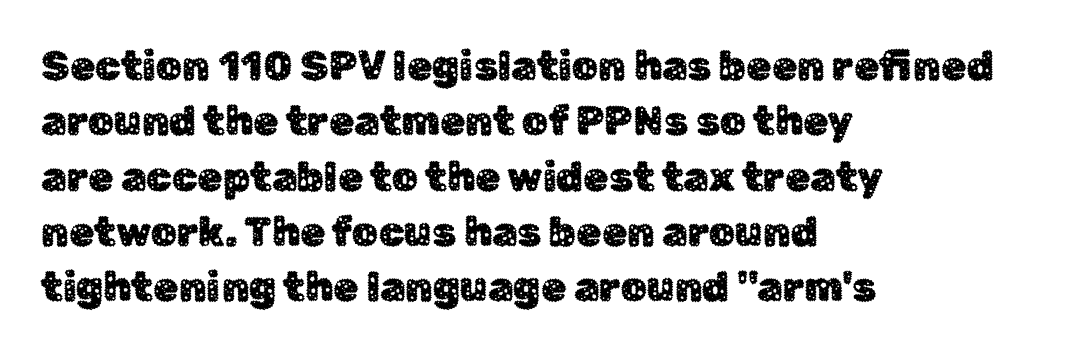
Q: Is the text italic (slanted)? A: No, it is upright.
Q: Is the typeface a serif or a sans-serif typeface? A: Sans-serif.
Q: Is the text underlined? A: No.
Q: How is the paragraph aligned? A: Left-aligned.
Q: Is the spacing between letters normal or unusually wide? A: Normal.
Q: Is the spacing between lines tight, normal or loose? A: Normal.
Q: Width (condensed, normal, or wide)? A: Normal.
Q: Stroke contrast? A: Low.
Q: x-height? A: Medium.
Q: Monospaced? A: No.
